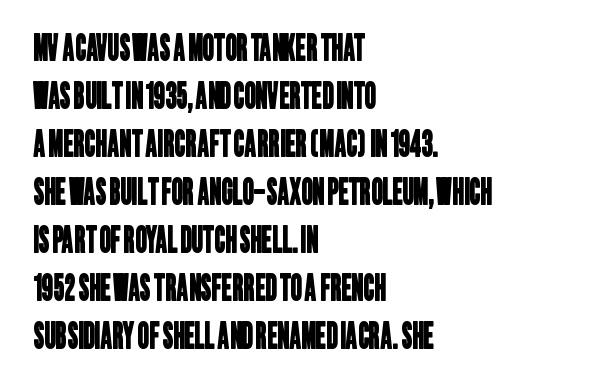
Rule under the text: the space is simply empty. These lines are rendered in a variable-pitch font. The passage shown is typeset with a sans-serif family. You could call the tracking neutral — neither tight nor loose.
